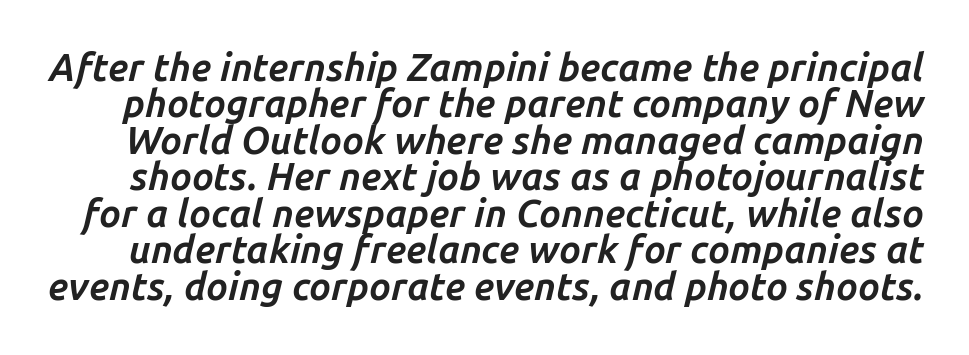
The image shows 38 px bold type, italic (leaning right); set tight line spacing (0.96x), normal letter spacing, not underlined; low stroke contrast and a medium x-height.
